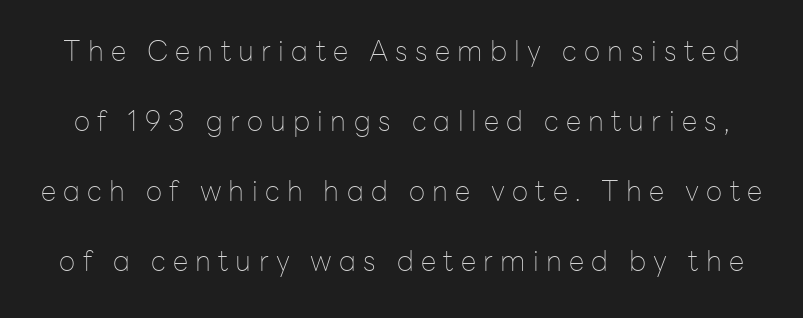
{"serif": "no", "italic": "no", "bold": "no", "weight": "thin", "width": "normal", "stroke_contrast": "low", "x_height": "medium", "monospaced": "no", "underline": "no", "line_spacing": "loose", "line_spacing_ratio": 2.5, "letter_spacing": "wide", "letter_spacing_em": 0.26, "glyph_px": 28}
